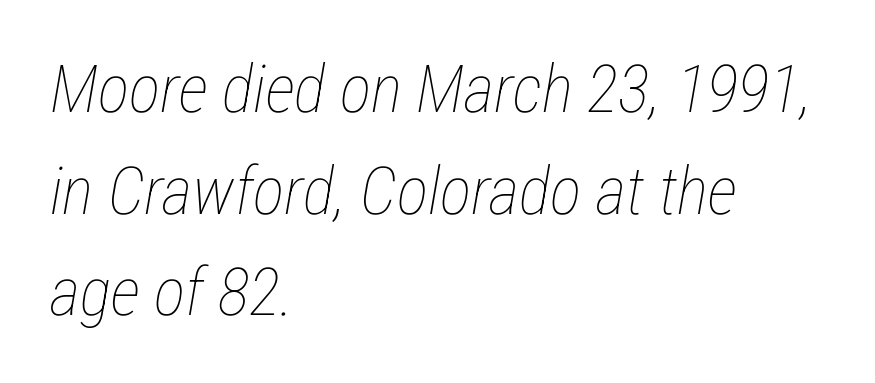
The image shows 66 px thin, condensed type, italic (leaning right); set left-aligned, normal line spacing (1.54x), normal letter spacing, not underlined; low stroke contrast and a medium x-height.
